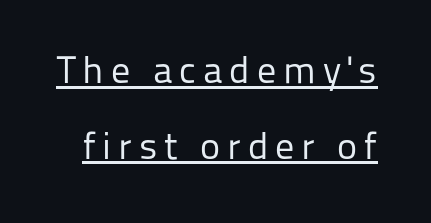
Does the leading feel generous? Absolutely, it's lavish. The letters advance in unequal steps, a hallmark of proportional type. The characters are drawn with everyday or finer stroke widths. A rule runs beneath these lines of type. The letters stand upright; this is a roman face. These lines are composed in type without serifs.
